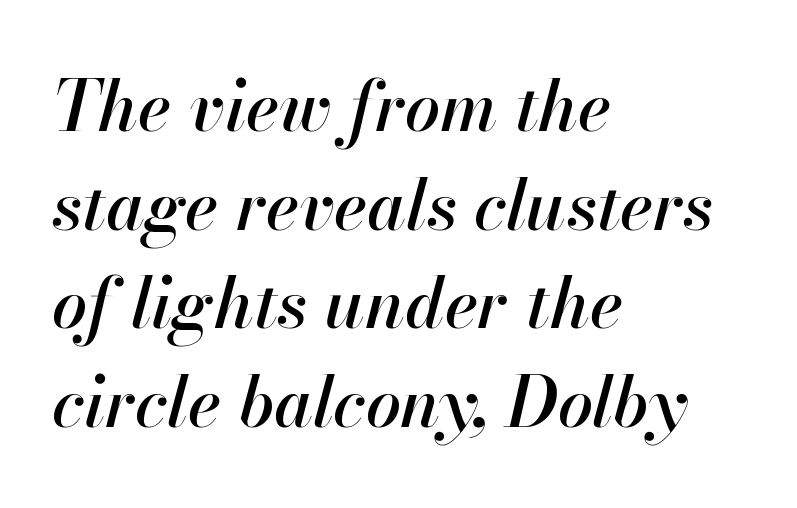
The image shows 70 px text type, italic (leaning right); set left-aligned, normal line spacing (1.41x), normal letter spacing, not underlined; high stroke contrast and a small x-height.
